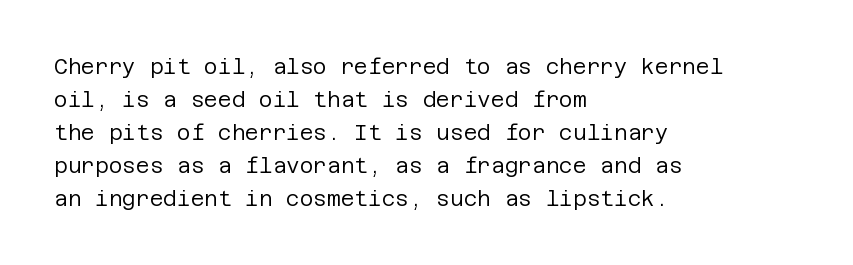
Q: Is the text bold? A: No.
Q: Is the text italic (slanted)? A: No, it is upright.
Q: Is the text underlined? A: No.
Q: How is the paragraph aligned? A: Left-aligned.
Q: Is the spacing between letters normal or unusually wide? A: Normal.
Q: Is the spacing between lines tight, normal or loose? A: Normal.
